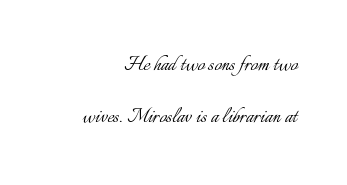
{"bold": "no", "underline": "no", "align": "right", "line_spacing": "loose", "line_spacing_ratio": 2.1, "letter_spacing": "normal", "letter_spacing_em": 0.0, "glyph_px": 25}
